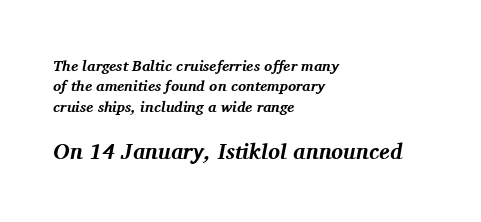
Decoration check: the copy has no underline. All the whitespace from short lines collects on the right. Heavy, bold letterforms. Rendered with sloped, italic letterforms. In terms of leading, this rendering sits right in the middle. The later block is typeset at a bigger size than the earlier block.
